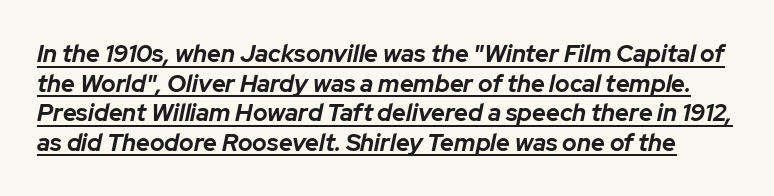
Descenders here cross a horizontal rule under the line. Designer's note — italics engaged. These lines keep a tight, regular rhythm from letter to letter. I'd describe the lettering as bold — thick and assertive.
